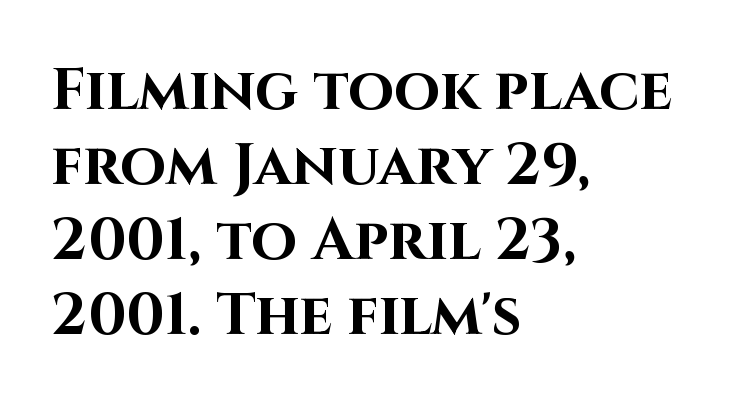
{"serif": "no", "italic": "no", "bold": "yes", "weight": "bold", "width": "normal", "stroke_contrast": "high", "x_height": "large", "monospaced": "no", "underline": "no", "align": "left", "line_spacing": "normal", "line_spacing_ratio": 1.27, "letter_spacing": "normal", "letter_spacing_em": 0.0, "glyph_px": 59}
